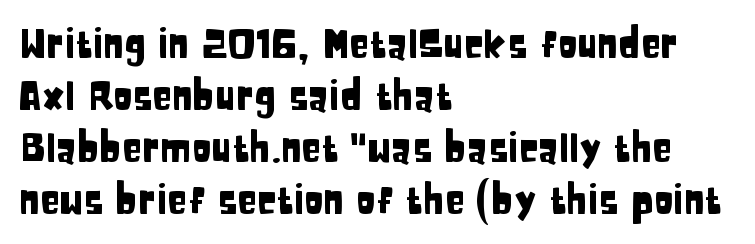
Q: Is the text italic (slanted)? A: No, it is upright.
Q: Is the typeface a serif or a sans-serif typeface? A: Sans-serif.
Q: Is the text underlined? A: No.
Q: How is the paragraph aligned? A: Left-aligned.
Q: Is the spacing between letters normal or unusually wide? A: Normal.
Q: Is the spacing between lines tight, normal or loose? A: Normal.
Q: Width (condensed, normal, or wide)? A: Condensed.
Q: Stroke contrast? A: Low.
Q: x-height? A: Large.
Q: Monospaced? A: No.
